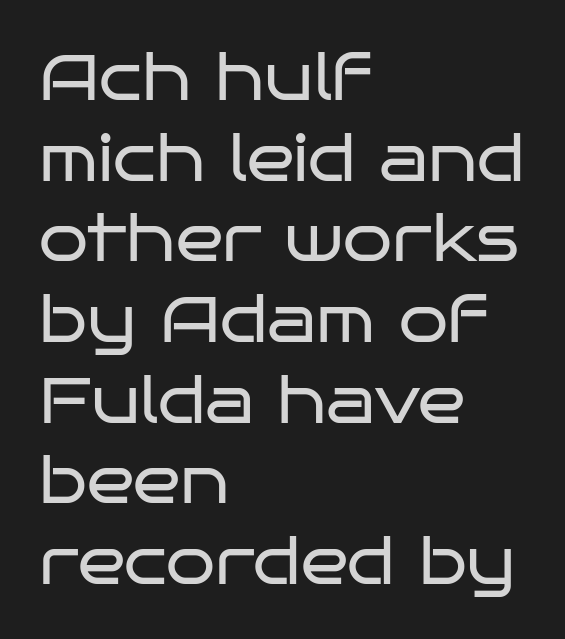
Q: Is the text bold? A: No.
Q: Is the text italic (slanted)? A: No, it is upright.
Q: Is the typeface a serif or a sans-serif typeface? A: Sans-serif.
Q: Is the text underlined? A: No.
Q: How is the paragraph aligned? A: Left-aligned.
Q: Is the spacing between letters normal or unusually wide? A: Normal.
Q: Is the spacing between lines tight, normal or loose? A: Normal.
Q: Width (condensed, normal, or wide)? A: Wide.
Q: Stroke contrast? A: Low.
Q: x-height? A: Large.
Q: Monospaced? A: No.
